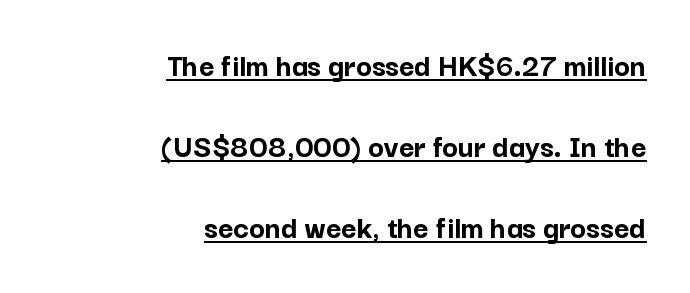
Q: Is the text bold? A: Yes.
Q: Is the text italic (slanted)? A: No, it is upright.
Q: Is the typeface a serif or a sans-serif typeface? A: Sans-serif.
Q: Is the text underlined? A: Yes.
Q: How is the paragraph aligned? A: Right-aligned.
Q: Is the spacing between letters normal or unusually wide? A: Normal.
Q: Is the spacing between lines tight, normal or loose? A: Loose.
Q: Width (condensed, normal, or wide)? A: Normal.
Q: Stroke contrast? A: Low.
Q: x-height? A: Medium.
Q: Monospaced? A: No.
